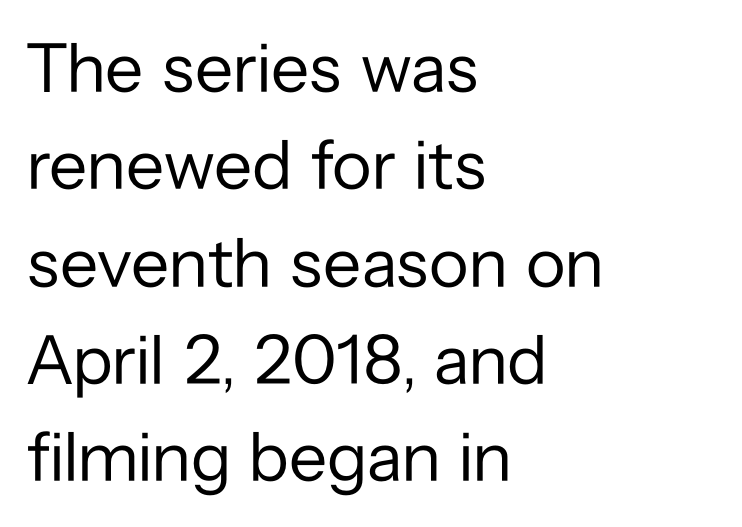
Q: Is the text bold? A: No.
Q: Is the text italic (slanted)? A: No, it is upright.
Q: Is the typeface a serif or a sans-serif typeface? A: Sans-serif.
Q: Is the text underlined? A: No.
Q: How is the paragraph aligned? A: Left-aligned.
Q: Is the spacing between letters normal or unusually wide? A: Normal.
Q: Is the spacing between lines tight, normal or loose? A: Normal.
Q: Width (condensed, normal, or wide)? A: Normal.
Q: Stroke contrast? A: Low.
Q: x-height? A: Medium.
Q: Monospaced? A: No.
